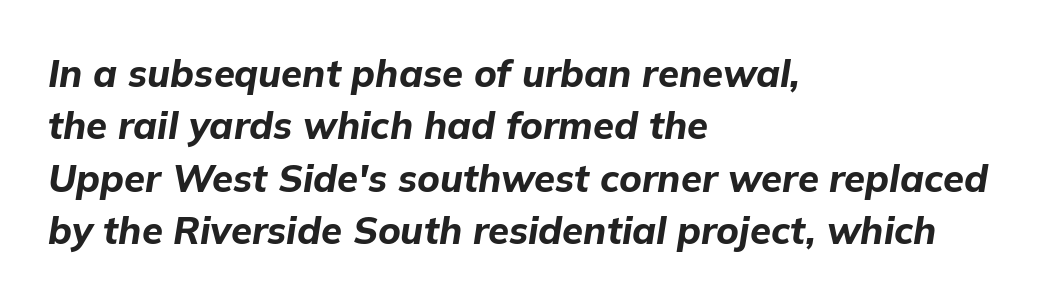
{"italic": "yes", "lean": "right", "slant_degrees": 9, "bold": "yes", "weight": "bold", "width": "normal", "stroke_contrast": "low", "x_height": "medium", "monospaced": "no", "underline": "no", "align": "left", "line_spacing": "normal", "line_spacing_ratio": 1.38, "letter_spacing": "normal", "letter_spacing_em": 0.0, "glyph_px": 38}
